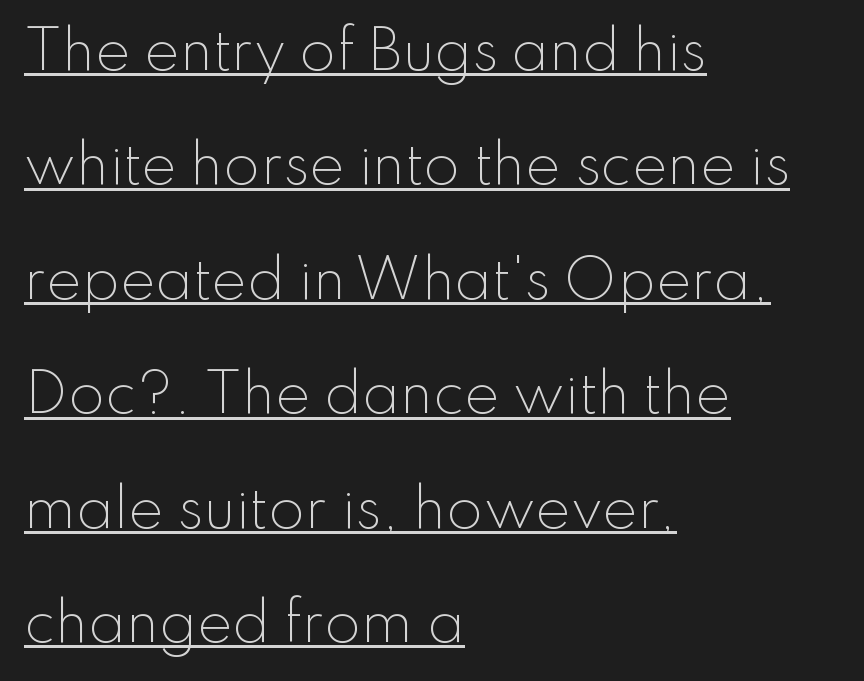
Posture: upright roman. The face used here is proportionally spaced, like ordinary book or web type. Type style note: lacks serifs. Weight: not bold — regular or lighter. The paragraph shown leans on its left margin. Loosely led — the rows are spread out.
